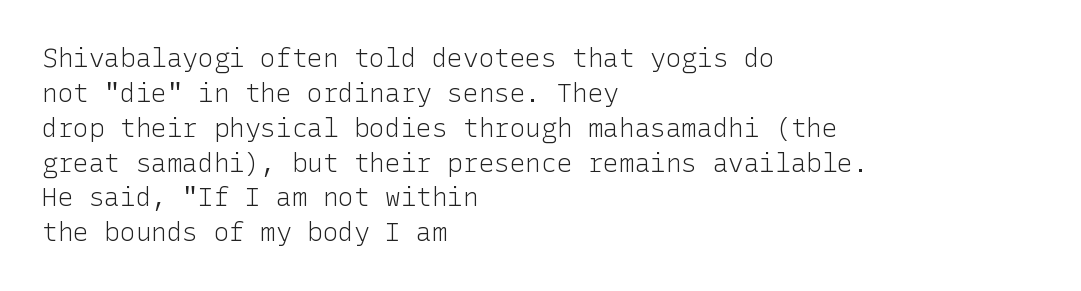
The strip under each line holds only bare page. Short note: letters normally spaced. The axis of the letterforms is exactly vertical. Line spacing here is normal. The rendering anchors every line to the left-hand side.
